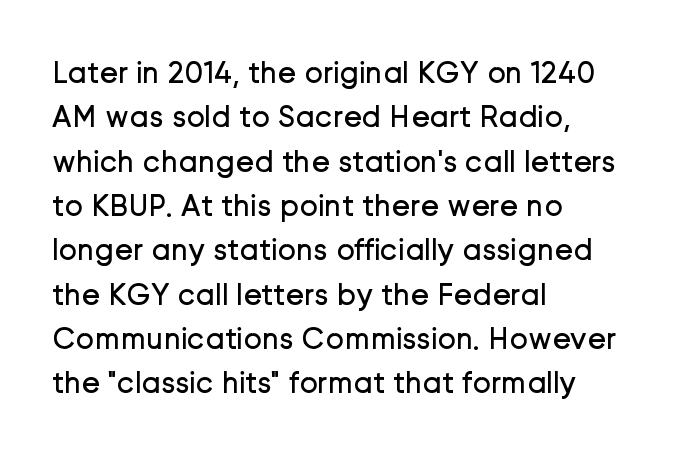
The image shows 31 px regular-weight sans-serif type, upright; set left-aligned, normal line spacing (1.43x), normal letter spacing, not underlined; low stroke contrast and a medium x-height.
